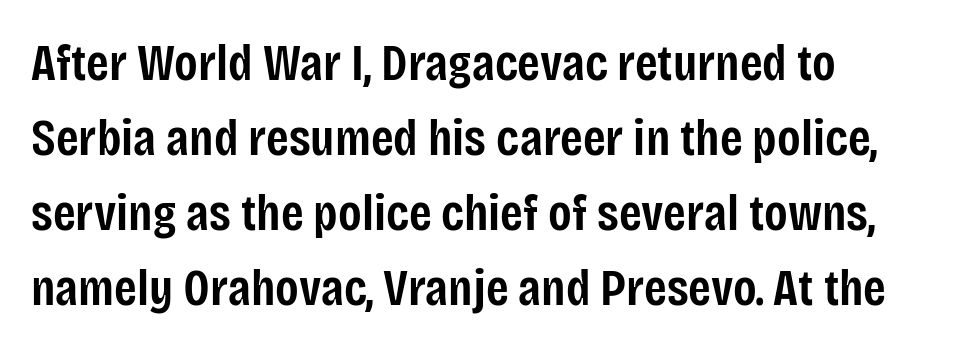
Q: Is the text bold? A: Semi-bold.
Q: Is the text italic (slanted)? A: No, it is upright.
Q: Is the typeface a serif or a sans-serif typeface? A: Sans-serif.
Q: Is the text underlined? A: No.
Q: How is the paragraph aligned? A: Left-aligned.
Q: Is the spacing between letters normal or unusually wide? A: Normal.
Q: Is the spacing between lines tight, normal or loose? A: Normal.
Q: Width (condensed, normal, or wide)? A: Condensed.
Q: Stroke contrast? A: Low.
Q: x-height? A: Large.
Q: Monospaced? A: No.
